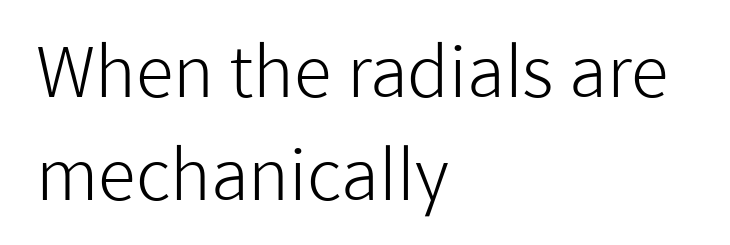
Q: Is the text bold? A: No.
Q: Is the text italic (slanted)? A: No, it is upright.
Q: Is the typeface a serif or a sans-serif typeface? A: Sans-serif.
Q: Is the text underlined? A: No.
Q: How is the paragraph aligned? A: Left-aligned.
Q: Is the spacing between letters normal or unusually wide? A: Normal.
Q: Is the spacing between lines tight, normal or loose? A: Normal.
Q: Width (condensed, normal, or wide)? A: Normal.
Q: Stroke contrast? A: Low.
Q: x-height? A: Medium.
Q: Monospaced? A: No.
